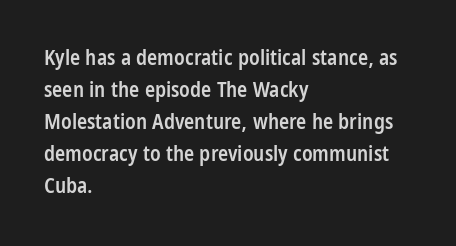
{"italic": "no", "bold": "semi", "underline": "no", "align": "left", "line_spacing": "normal", "line_spacing_ratio": 1.52, "letter_spacing": "normal", "letter_spacing_em": 0.0, "glyph_px": 21}
